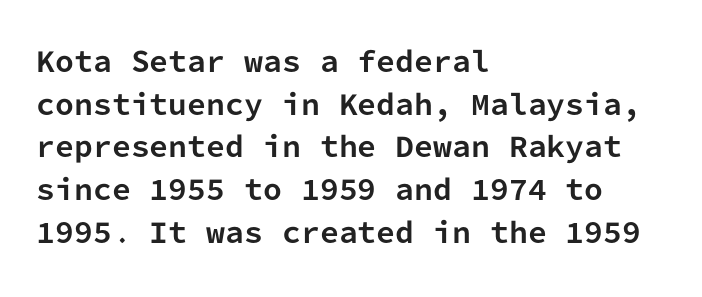
The image shows 27 px bold type, upright; set left-aligned, normal line spacing (1.58x), normal letter spacing, not underlined.
